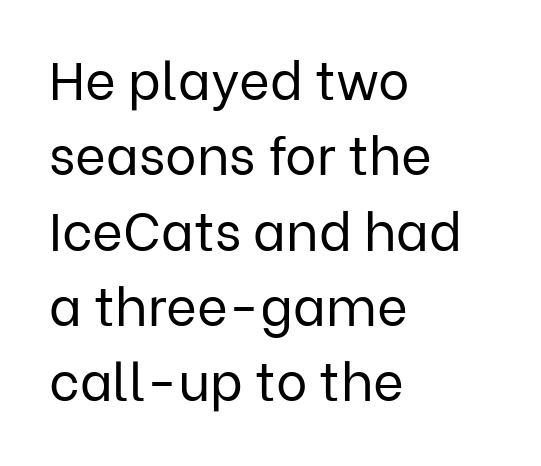
{"serif": "no", "italic": "no", "bold": "no", "weight": "regular", "width": "normal", "stroke_contrast": "low", "x_height": "medium", "monospaced": "no", "underline": "no", "align": "left", "line_spacing": "normal", "line_spacing_ratio": 1.42, "letter_spacing": "normal", "letter_spacing_em": 0.0, "glyph_px": 53}
